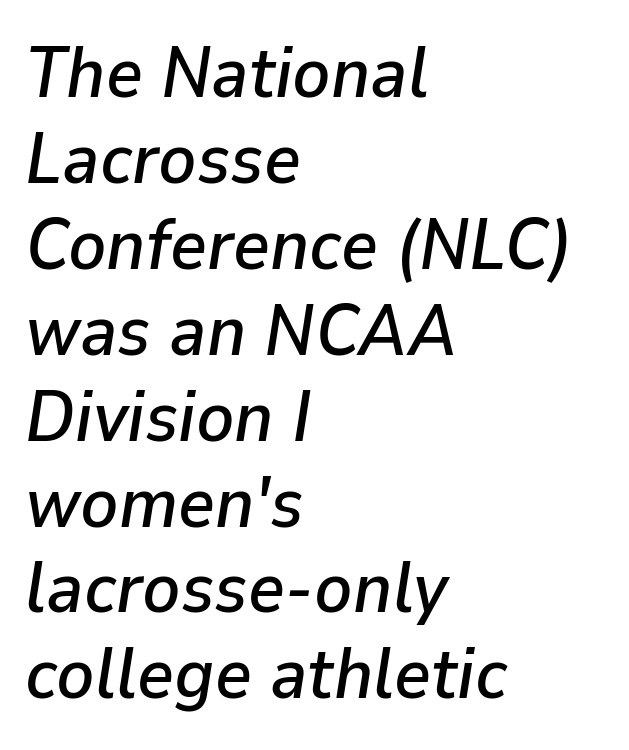
The image shows 71 px text type, italic (leaning right); set left-aligned, line spacing 1.21x, normal letter spacing, not underlined; low stroke contrast and a medium x-height.
